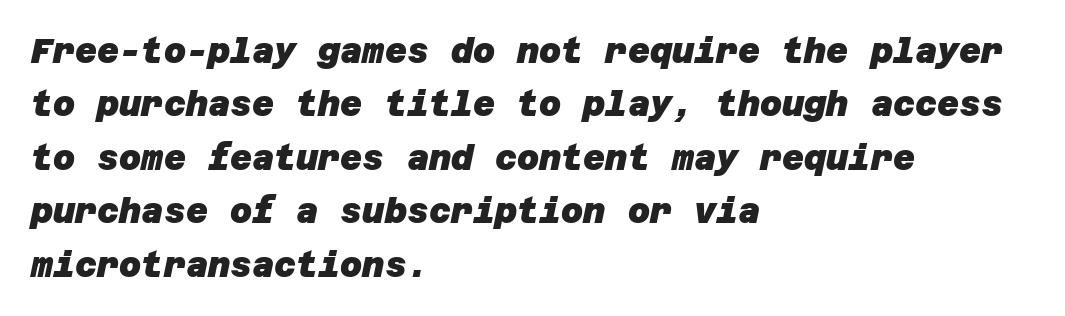
The image shows 34 px heavy sans-serif type; set left-aligned, normal line spacing (1.57x), normal letter spacing, not underlined; low stroke contrast and a large x-height.
